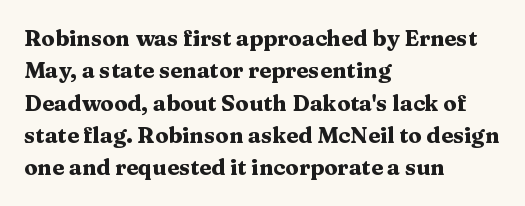
Q: Is the text bold? A: Yes.
Q: Is the text italic (slanted)? A: No, it is upright.
Q: Is the text underlined? A: No.
Q: How is the paragraph aligned? A: Left-aligned.
Q: Is the spacing between letters normal or unusually wide? A: Normal.
Q: Is the spacing between lines tight, normal or loose? A: Normal.
